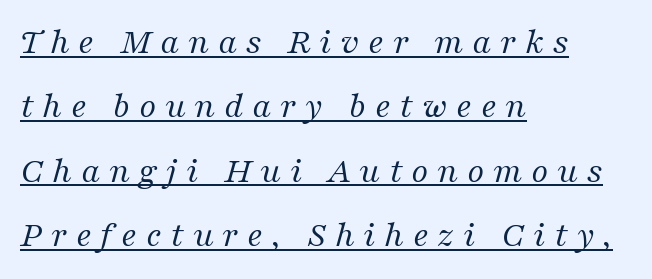
The image shows 37 px regular-weight serif type, italic (leaning right); set left-aligned, line spacing 1.74x, unusually wide letter spacing (+0.23 em), underlined; medium stroke contrast and a medium x-height.
